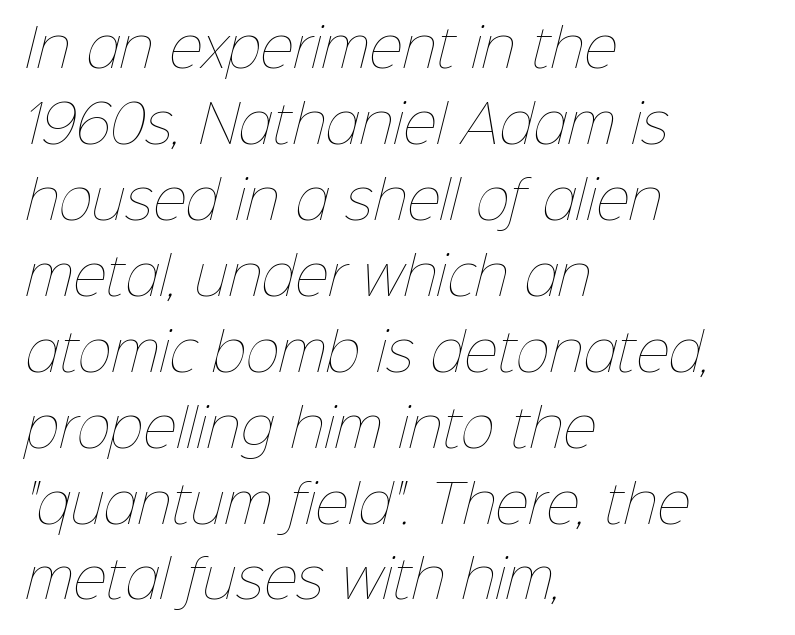
Q: Is the text bold? A: No.
Q: Is the text underlined? A: No.
Q: How is the paragraph aligned? A: Left-aligned.
Q: Is the spacing between letters normal or unusually wide? A: Normal.
Q: Is the spacing between lines tight, normal or loose? A: Normal.
Q: Width (condensed, normal, or wide)? A: Normal.
Q: Stroke contrast? A: Low.
Q: x-height? A: Medium.
Q: Monospaced? A: No.
